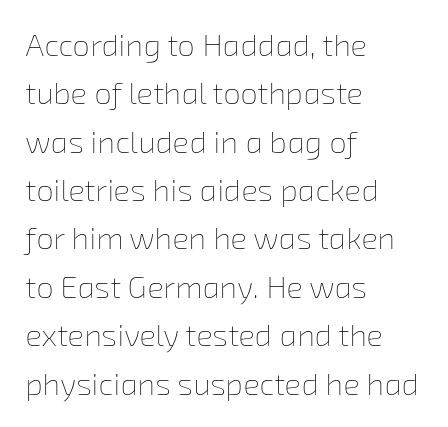
Q: Is the text bold? A: No.
Q: Is the text underlined? A: No.
Q: How is the paragraph aligned? A: Left-aligned.
Q: Is the spacing between letters normal or unusually wide? A: Normal.
Q: Is the spacing between lines tight, normal or loose? A: Normal.
Q: Width (condensed, normal, or wide)? A: Normal.
Q: Stroke contrast? A: Low.
Q: x-height? A: Medium.
Q: Monospaced? A: No.
